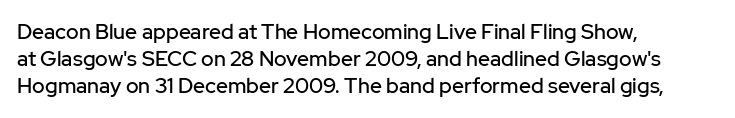
The letters stand straight up with perfectly vertical stems. Tracking here is standard; glyphs follow each other at the usual distance. Whoever set this chose a conventional vertical rhythm. The paragraph has a hard left edge and a soft right edge. Has an underline been added? It has not.
